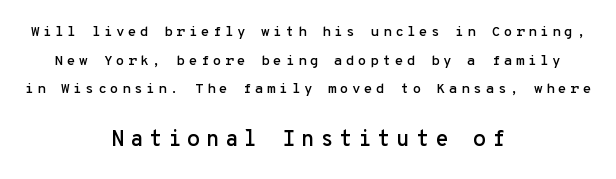
The image shows 22 px text type, upright; set centered, loose line spacing (2.04x), unusually wide letter spacing (+0.25 em), not underlined; the second (bottom) block is 1.57x larger.
